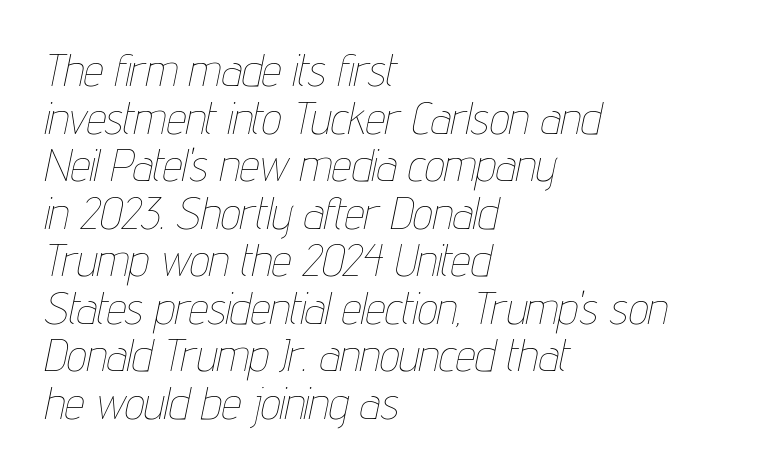
The image shows 44 px thin, condensed type, italic (leaning right); set left-aligned, tight line spacing (1.08x), normal letter spacing, not underlined; low stroke contrast and a medium x-height.
